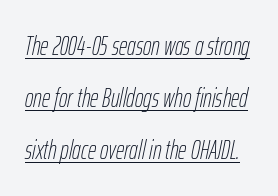
The image shows 26 px text type, italic (leaning right); set loose line spacing (2.0x), normal letter spacing, underlined.
